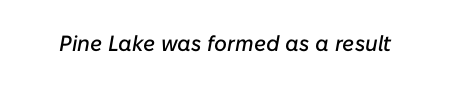
{"italic": "yes", "lean": "right", "slant_degrees": 10, "underline": "no", "letter_spacing": "normal", "letter_spacing_em": 0.0, "glyph_px": 22}
